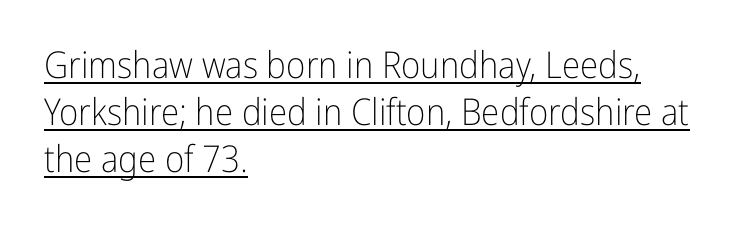
{"serif": "no", "italic": "no", "bold": "no", "weight": "light", "width": "condensed", "stroke_contrast": "low", "x_height": "medium", "monospaced": "no", "underline": "yes", "align": "left", "line_spacing": "normal", "line_spacing_ratio": 1.27, "letter_spacing": "normal", "letter_spacing_em": 0.0, "glyph_px": 37}
